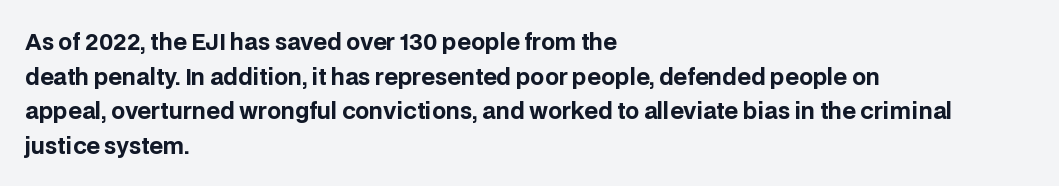
Q: Is the text bold? A: Yes.
Q: Is the text italic (slanted)? A: No, it is upright.
Q: Is the text underlined? A: No.
Q: How is the paragraph aligned? A: Left-aligned.
Q: Is the spacing between letters normal or unusually wide? A: Normal.
Q: Is the spacing between lines tight, normal or loose? A: Normal.
